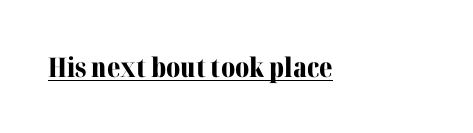
{"italic": "no", "bold": "yes", "underline": "yes", "letter_spacing": "normal", "letter_spacing_em": 0.0, "glyph_px": 27}
